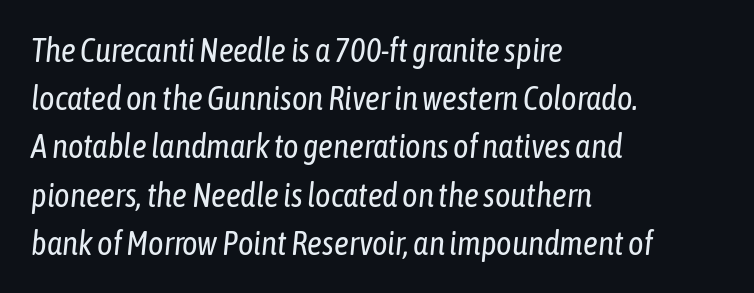
Horizontally, the lines are justified to the leading edge only. Character widths vary here, with narrow letters taking less room than wide ones. The strokes carry an ordinary text weight at most. Nobody touched the tracking dial on this one. Check the space under the baseline: it is left empty.
